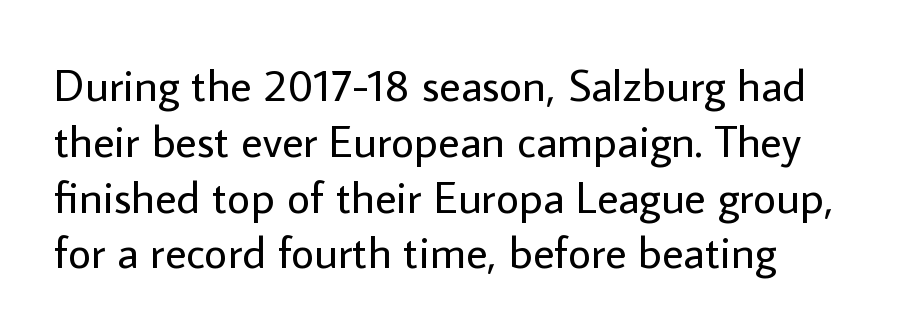
{"serif": "no", "italic": "no", "bold": "no", "weight": "regular", "width": "normal", "stroke_contrast": "low", "x_height": "medium", "monospaced": "no", "underline": "no", "line_spacing_ratio": 1.24, "letter_spacing": "normal", "letter_spacing_em": 0.0, "glyph_px": 45}
